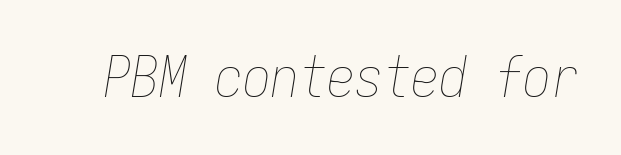
{"italic": "yes", "lean": "right", "slant_degrees": 9, "bold": "no", "weight": "thin", "width": "condensed", "stroke_contrast": "low", "x_height": "medium", "monospaced": "yes", "underline": "no", "letter_spacing": "normal", "letter_spacing_em": 0.0, "glyph_px": 56}
